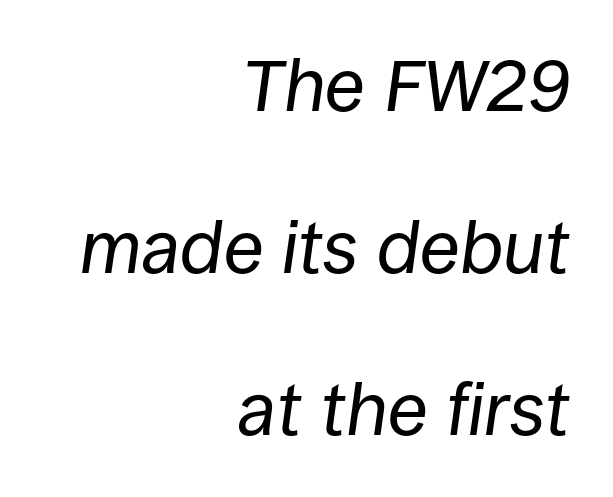
The image shows 74 px regular-weight type, italic (leaning right); set right-aligned, loose line spacing (2.19x), normal letter spacing, not underlined; low stroke contrast and a large x-height.
